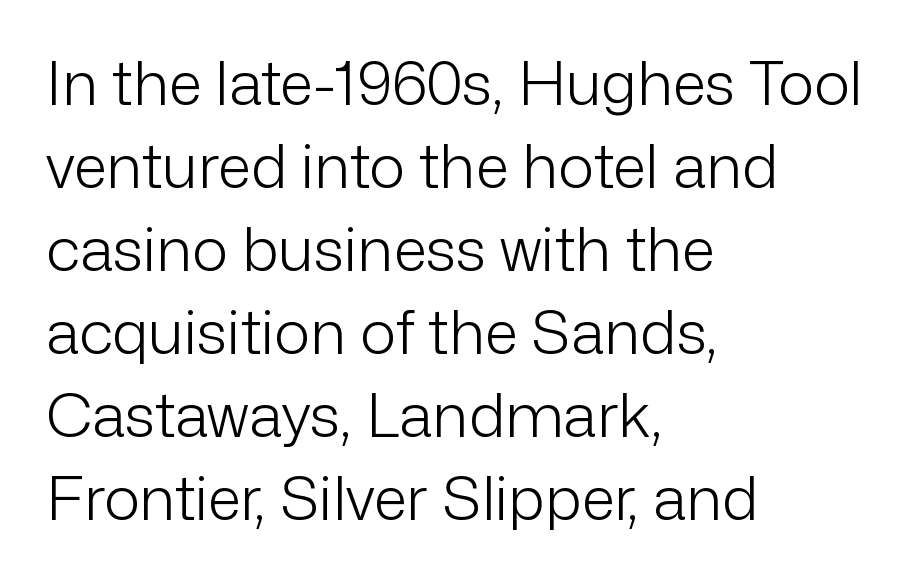
{"serif": "no", "italic": "no", "bold": "no", "weight": "light", "width": "normal", "stroke_contrast": "low", "x_height": "medium", "monospaced": "no", "underline": "no", "align": "left", "line_spacing": "normal", "line_spacing_ratio": 1.36, "letter_spacing": "normal", "letter_spacing_em": 0.0, "glyph_px": 61}
